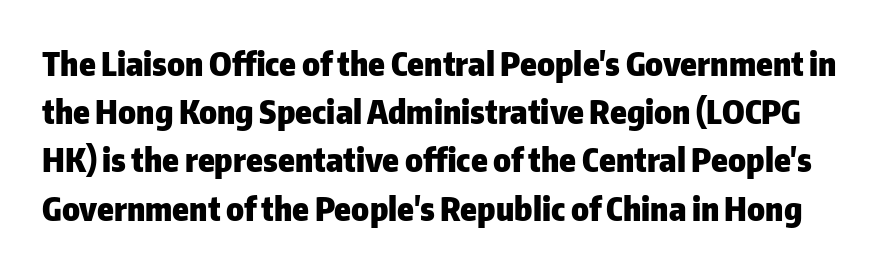
{"serif": "no", "italic": "no", "bold": "yes", "weight": "heavy", "width": "normal", "stroke_contrast": "low", "x_height": "medium", "monospaced": "no", "underline": "no", "line_spacing": "normal", "line_spacing_ratio": 1.46, "letter_spacing": "normal", "letter_spacing_em": 0.0, "glyph_px": 33}
